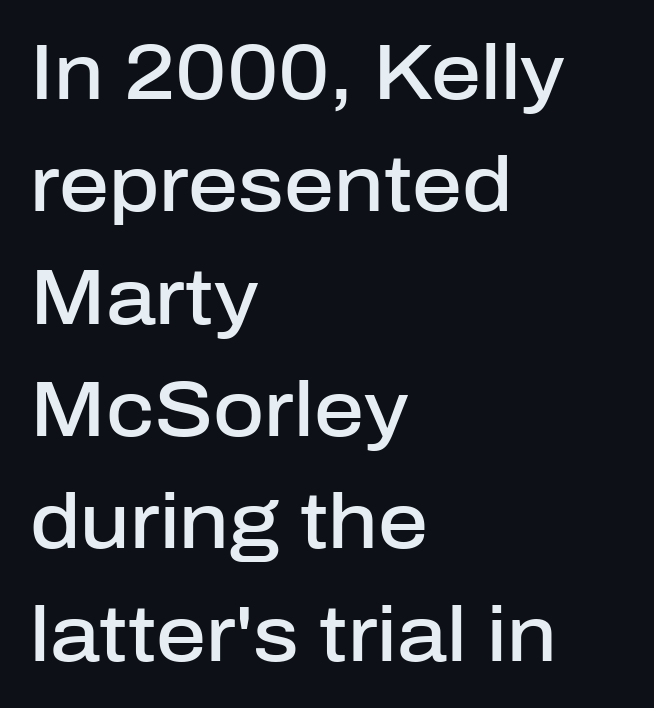
These words are printed semibold, heavier than regular yet not bold. Descenders hang freely into open space. Every character sits straight up, as roman type does. Between one letter and the next there's only the usual sliver of space.
